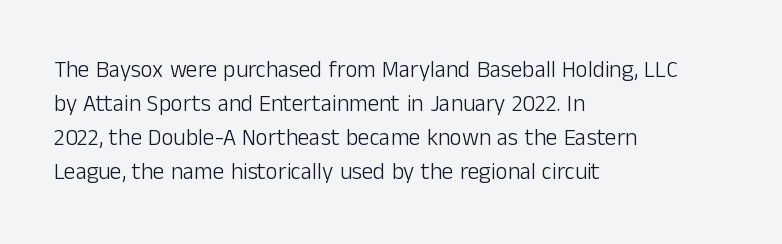
Q: Is the text bold? A: No.
Q: Is the text italic (slanted)? A: No, it is upright.
Q: Is the text underlined? A: No.
Q: How is the paragraph aligned? A: Left-aligned.
Q: Is the spacing between letters normal or unusually wide? A: Normal.
Q: Is the spacing between lines tight, normal or loose? A: Normal.
